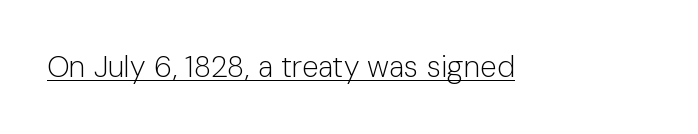
The image shows 30 px light sans-serif type, upright; set normal letter spacing, underlined; low stroke contrast and a medium x-height.
